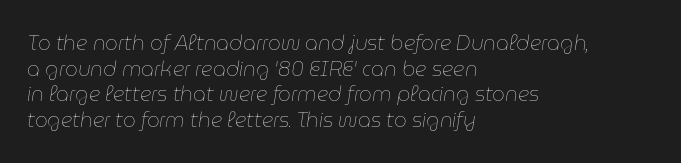
Designer's note — italics engaged. This is not heavy type; no bold has been used. The rendering anchors every line to the left-hand side. The line texture is even and compact thanks to regular tracking. How would I describe the line gaps? Plain and ordinary. Decoration check: the copy has no underline.
